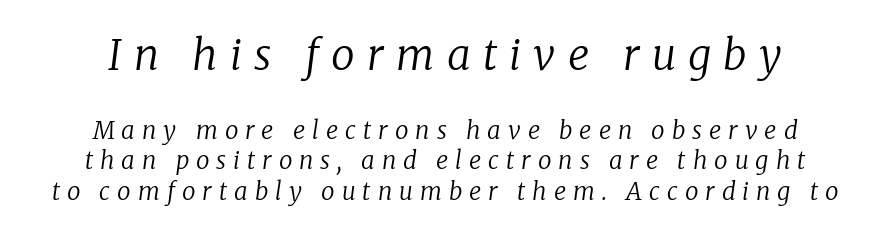
{"serif": "yes", "italic": "yes", "lean": "right", "slant_degrees": 8, "bold": "no", "weight": "regular", "width": "normal", "stroke_contrast": "low", "x_height": "medium", "monospaced": "no", "underline": "no", "align": "center", "line_spacing": "normal", "line_spacing_ratio": 1.27, "letter_spacing": "wide", "letter_spacing_em": 0.29, "larger_block": "first", "size_ratio": 1.75, "glyph_px": 42}
